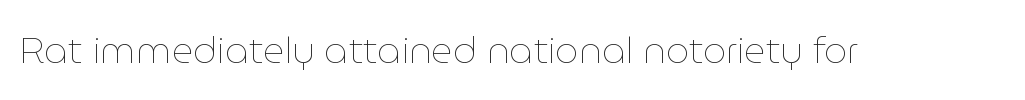
The image shows 37 px thin type, upright; set normal letter spacing, not underlined; low stroke contrast and a medium x-height.
